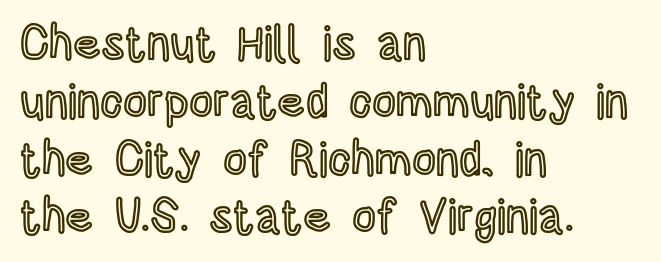
Letter spacing: default. The rendering uses natural spacing where letterforms have individual widths. A roman cut, with each character standing at attention. The lines in this sample share a left origin and differ only in where they stop. A bare baseline throughout the passage.
